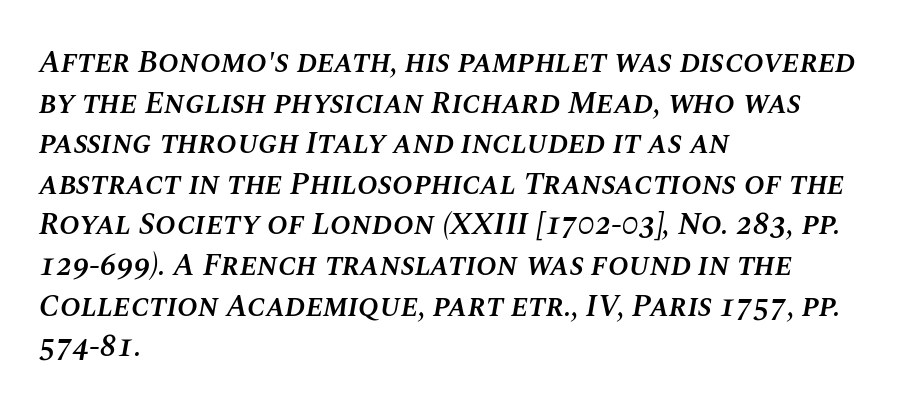
The image shows 31 px semibold type, italic (leaning right); set left-aligned, normal line spacing (1.31x), normal letter spacing, not underlined; medium stroke contrast and a large x-height.
